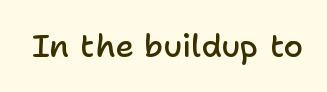
The image shows 32 px semibold sans-serif type, upright; set normal letter spacing, not underlined; low stroke contrast and a medium x-height.
